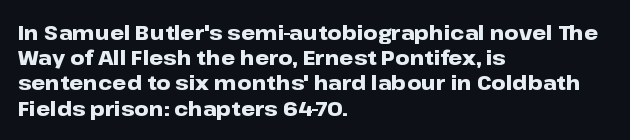
{"italic": "no", "bold": "yes", "underline": "no", "align": "left", "line_spacing": "normal", "line_spacing_ratio": 1.26, "letter_spacing": "normal", "letter_spacing_em": 0.0, "glyph_px": 20}
